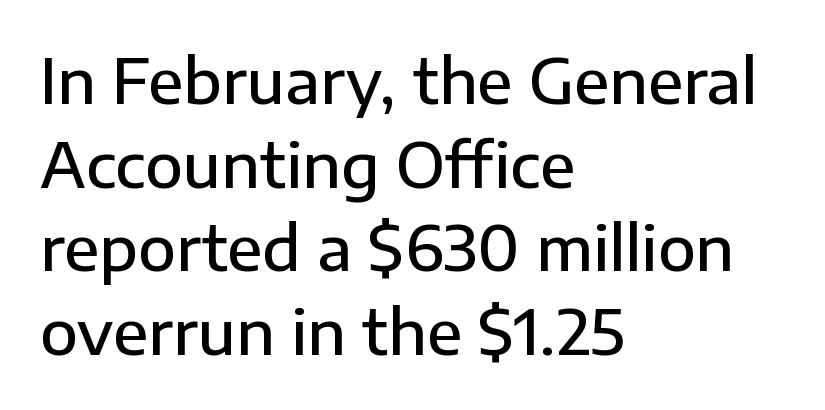
{"serif": "no", "italic": "no", "bold": "semi", "weight": "semibold", "width": "normal", "stroke_contrast": "low", "x_height": "medium", "monospaced": "no", "underline": "no", "align": "left", "line_spacing": "normal", "line_spacing_ratio": 1.35, "letter_spacing": "normal", "letter_spacing_em": 0.0, "glyph_px": 62}
